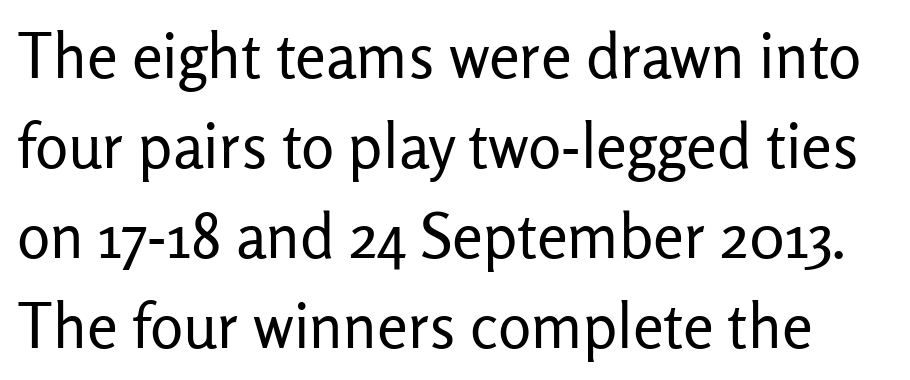
{"serif": "no", "italic": "no", "bold": "no", "weight": "regular", "width": "normal", "stroke_contrast": "low", "x_height": "medium", "monospaced": "no", "underline": "no", "line_spacing": "normal", "line_spacing_ratio": 1.45, "letter_spacing": "normal", "letter_spacing_em": 0.0, "glyph_px": 62}
